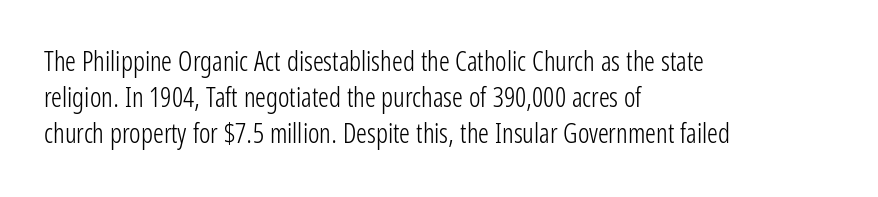
Q: Is the text bold? A: No.
Q: Is the text italic (slanted)? A: No, it is upright.
Q: Is the text underlined? A: No.
Q: How is the paragraph aligned? A: Left-aligned.
Q: Is the spacing between letters normal or unusually wide? A: Normal.
Q: Is the spacing between lines tight, normal or loose? A: Normal.
